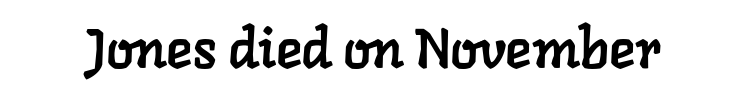
The image shows 55 px serif type; set normal letter spacing, not underlined; low stroke contrast and a medium x-height.
